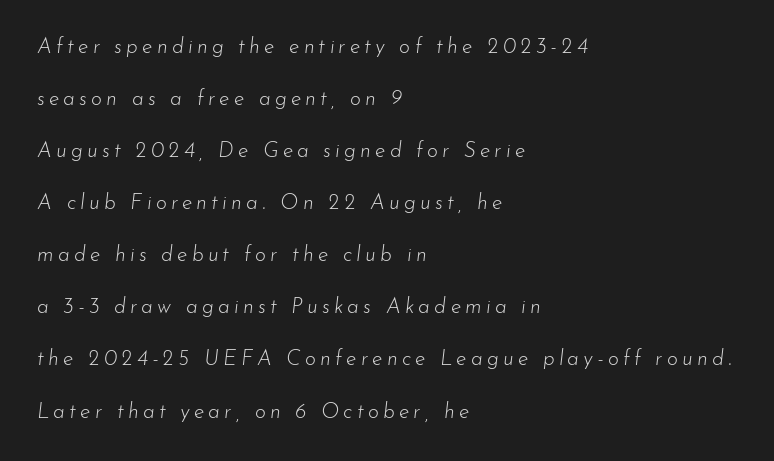
{"italic": "yes", "lean": "right", "slant_degrees": 7, "bold": "no", "underline": "no", "align": "left", "line_spacing": "loose", "line_spacing_ratio": 2.48, "letter_spacing": "wide", "letter_spacing_em": 0.2, "glyph_px": 21}
